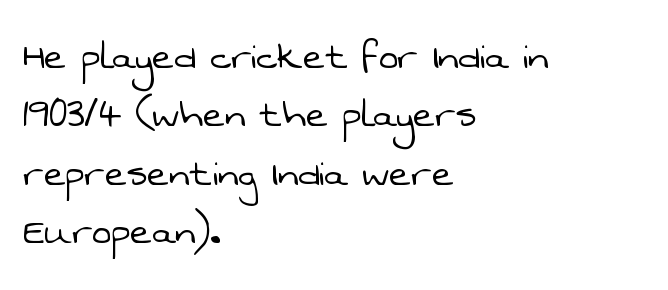
{"serif": "no", "bold": "no", "weight": "light", "width": "normal", "stroke_contrast": "low", "x_height": "medium", "monospaced": "no", "underline": "no", "align": "left", "line_spacing": "normal", "line_spacing_ratio": 1.27, "letter_spacing": "normal", "letter_spacing_em": 0.0, "glyph_px": 46}
